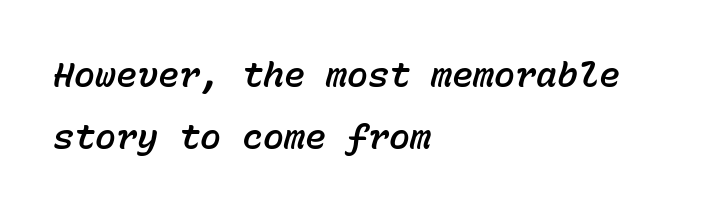
Descender tails drop into unmarked territory. Each letter, wide or thin by design, is forced into the same width here. Visually the block forms a straight wall on the left and a jagged coastline on the right. When letters slant like this, we call the style italic.
